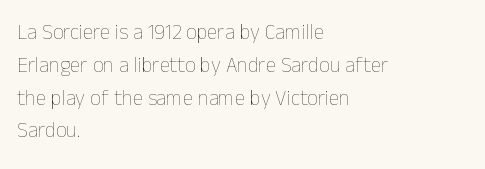
Upright lettering throughout. The rows are spaced the way most documents space them. These lines stack with their left ends in a neat column. The space beneath each line is pristine and unruled. This sample uses plain, unmodified letter spacing. Stem width sits at or under what a default text font uses.
